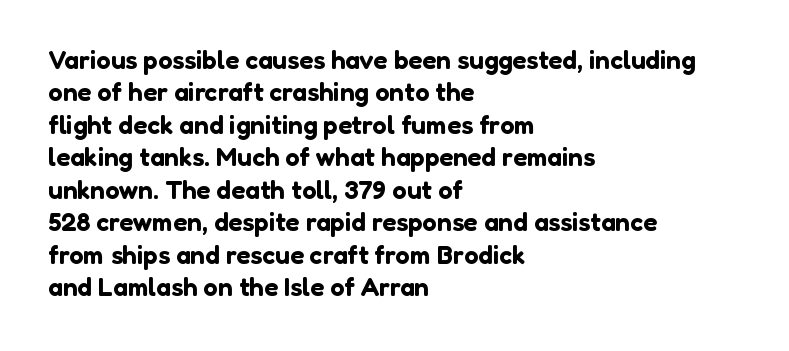
{"italic": "no", "underline": "no", "align": "left", "line_spacing": "normal", "line_spacing_ratio": 1.25, "letter_spacing": "normal", "letter_spacing_em": 0.0, "glyph_px": 26}
